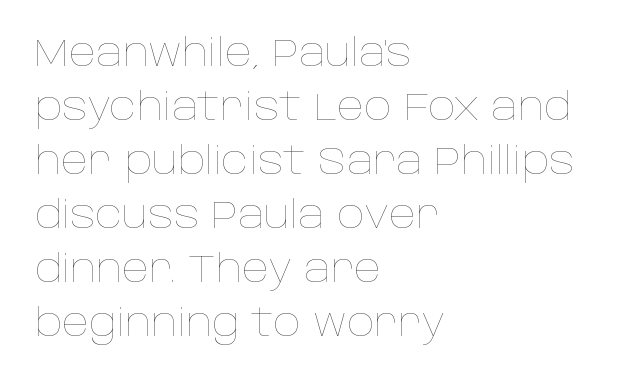
Q: Is the text bold? A: No.
Q: Is the text italic (slanted)? A: No, it is upright.
Q: Is the text underlined? A: No.
Q: How is the paragraph aligned? A: Left-aligned.
Q: Is the spacing between letters normal or unusually wide? A: Normal.
Q: Is the spacing between lines tight, normal or loose? A: Normal.
Q: Width (condensed, normal, or wide)? A: Normal.
Q: Stroke contrast? A: Low.
Q: x-height? A: Large.
Q: Monospaced? A: No.
